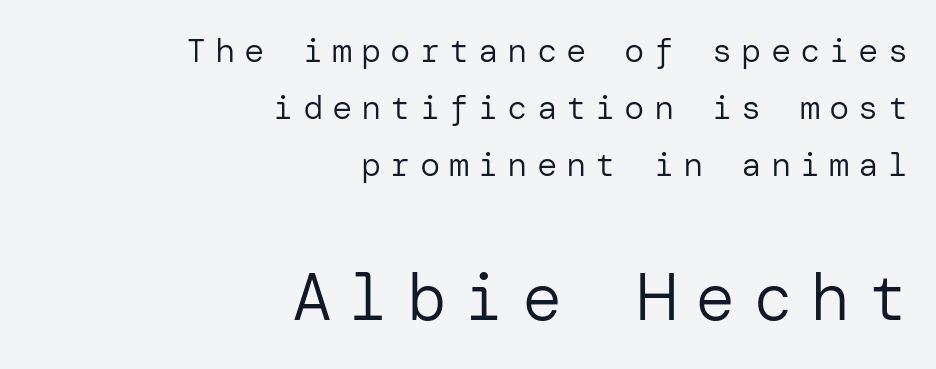
The image shows 67 px regular-weight sans-serif type, upright; set right-aligned, normal line spacing (1.68x), unusually wide letter spacing (+0.26 em), not underlined; the second (bottom) block is 1.97x larger; low stroke contrast and a medium x-height.
